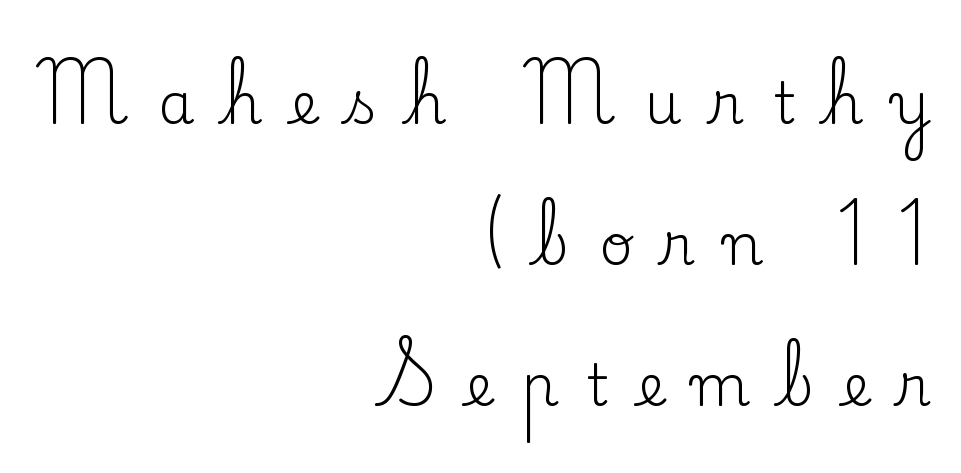
The typography opts for an upright posture over an oblique one. The passage shown has open, widely tracked lettering throughout. This is not heavy type; no bold has been used. Lines of text with bare space underneath. This sample has the flowing, uneven cadence of proportional lettering.
